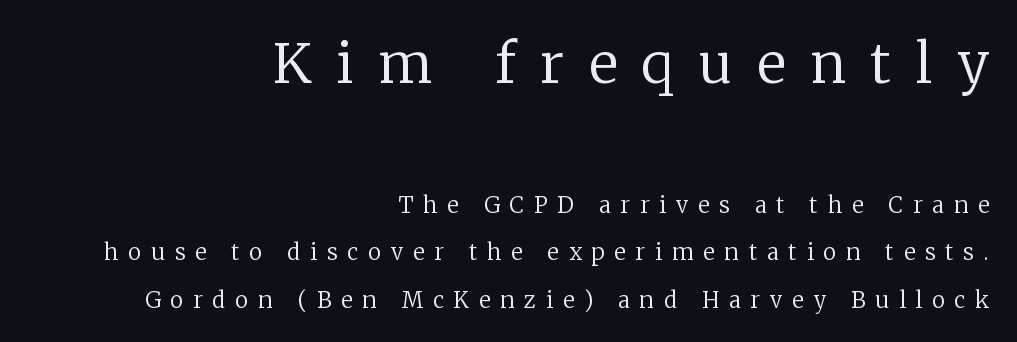
These lines are composed in type with serifs. Honestly, the rows look like they've been pulled way apart. This is not heavy type; no bold has been used. Each line ends at the same right margin while the left side varies. You can tell it's not italic because the verticals are truly vertical.
